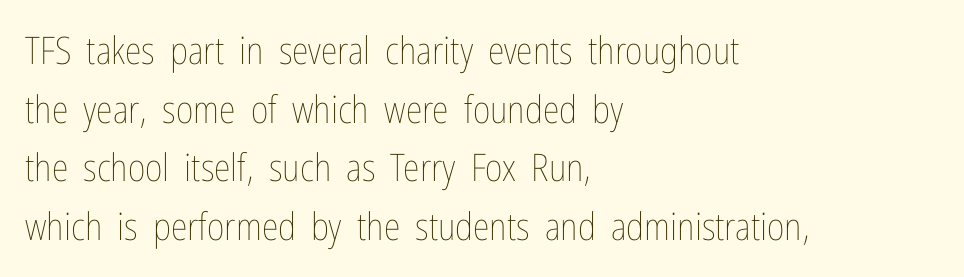
The image shows 38 px thin, condensed type, upright; set left-aligned, normal line spacing (1.54x), normal letter spacing, not underlined; low stroke contrast and a medium x-height.
